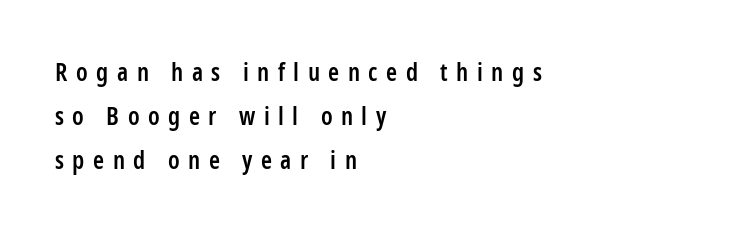
The image shows 25 px text type, upright; set left-aligned, line spacing 1.76x, unusually wide letter spacing (+0.34 em), not underlined.
